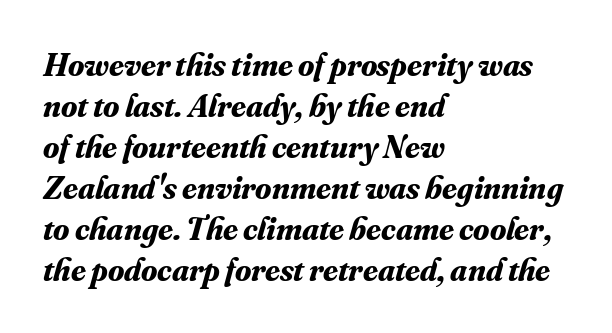
Default kerning and tracking; the words read as compact shapes. Spacing verdict: proportional, widths tailored to each character. Typographically, this falls in the serif category. Teacher's note: observe the even left margin — that is flush-left alignment. Rendered with sloped, italic letterforms.
